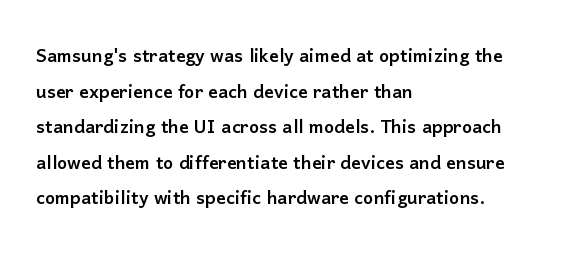
{"italic": "no", "underline": "no", "align": "left", "line_spacing": "normal", "line_spacing_ratio": 1.48, "letter_spacing": "normal", "letter_spacing_em": 0.0, "glyph_px": 24}
